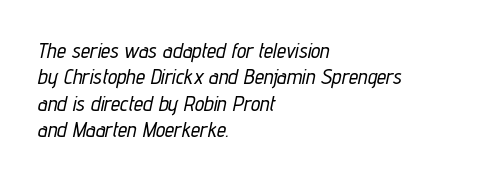
{"italic": "yes", "lean": "right", "slant_degrees": 12, "underline": "no", "align": "left", "line_spacing": "normal", "line_spacing_ratio": 1.26, "letter_spacing": "normal", "letter_spacing_em": 0.0, "glyph_px": 21}
